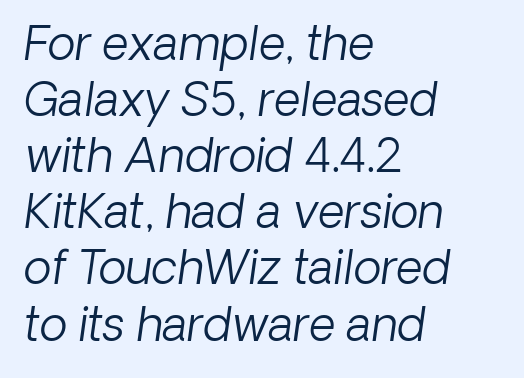
Q: Is the text bold? A: No.
Q: Is the typeface a serif or a sans-serif typeface? A: Sans-serif.
Q: Is the text underlined? A: No.
Q: How is the paragraph aligned? A: Left-aligned.
Q: Is the spacing between letters normal or unusually wide? A: Normal.
Q: Width (condensed, normal, or wide)? A: Normal.
Q: Stroke contrast? A: Low.
Q: x-height? A: Medium.
Q: Monospaced? A: No.
